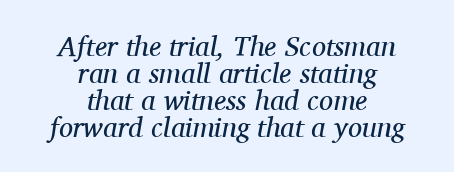
The image shows 28 px regular-weight serif type, italic (leaning right); set centered, tight line spacing (0.96x), normal letter spacing, not underlined; medium stroke contrast and a medium x-height.
